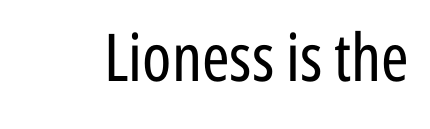
The image shows 66 px regular-weight, condensed sans-serif type, upright; set normal letter spacing, not underlined; low stroke contrast and a medium x-height.
